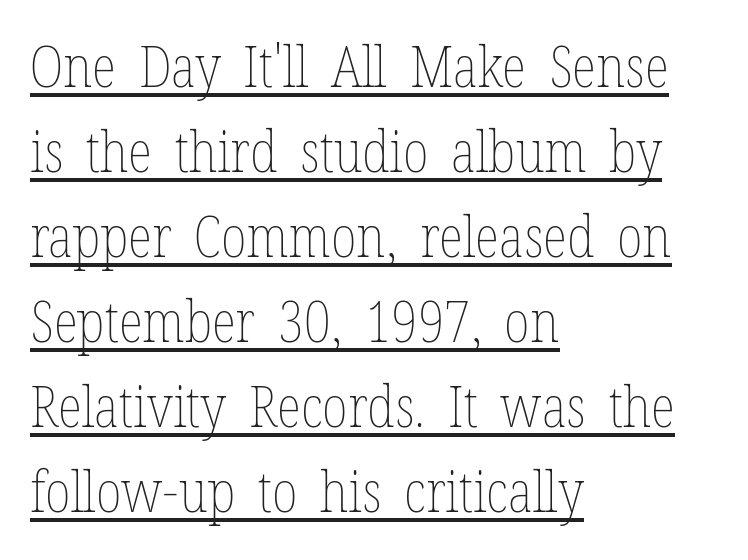
The image shows 57 px thin, condensed type, upright; set left-aligned, normal line spacing (1.49x), normal letter spacing, underlined; low stroke contrast and a medium x-height.
